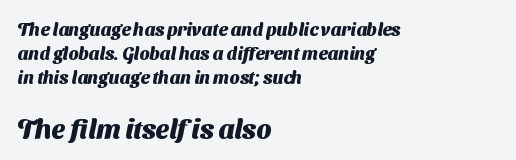
Q: Is the text bold? A: Yes.
Q: Is the text underlined? A: No.
Q: How is the paragraph aligned? A: Left-aligned.
Q: Is the spacing between letters normal or unusually wide? A: Normal.
Q: Is the spacing between lines tight, normal or loose? A: Normal.
Q: Which block of text is set in a larger size, the first (top) or the second (bottom)? A: The second (bottom) one.
